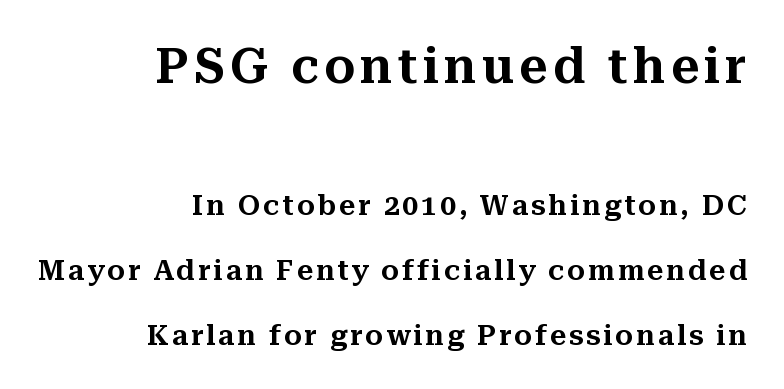
{"serif": "yes", "italic": "no", "width": "normal", "stroke_contrast": "medium", "x_height": "medium", "monospaced": "no", "underline": "no", "align": "right", "line_spacing": "loose", "line_spacing_ratio": 2.31, "larger_block": "first", "size_ratio": 1.75, "glyph_px": 49}
